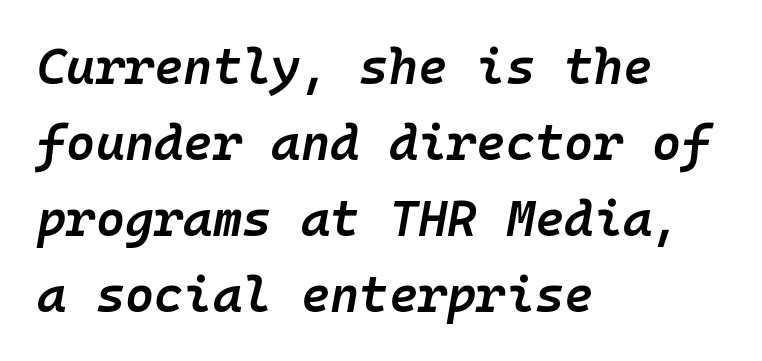
Q: Is the text bold? A: Semi-bold.
Q: Is the text italic (slanted)? A: Yes, it leans right by about 10 degrees.
Q: Is the text underlined? A: No.
Q: How is the paragraph aligned? A: Left-aligned.
Q: Is the spacing between letters normal or unusually wide? A: Normal.
Q: Is the spacing between lines tight, normal or loose? A: Normal.
Q: Width (condensed, normal, or wide)? A: Normal.
Q: Stroke contrast? A: Low.
Q: x-height? A: Medium.
Q: Monospaced? A: Yes.
